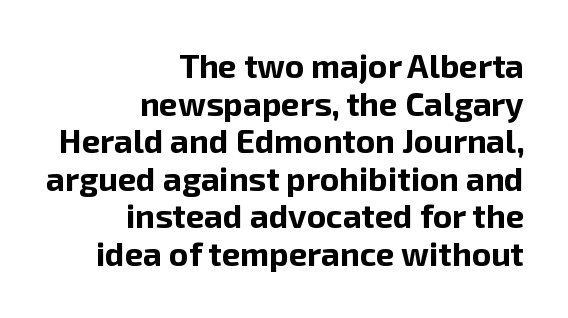
The image shows 33 px bold sans-serif type, upright; set right-aligned, tight line spacing (1.14x), normal letter spacing, not underlined; low stroke contrast and a medium x-height.
